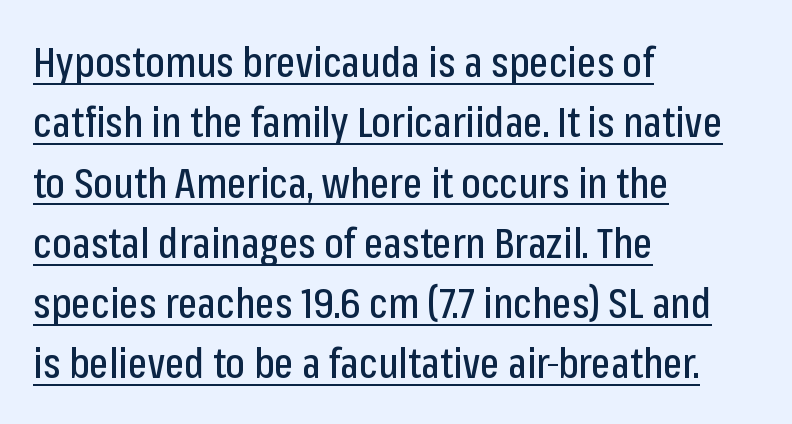
{"serif": "no", "italic": "no", "width": "condensed", "stroke_contrast": "low", "x_height": "medium", "monospaced": "no", "underline": "yes", "align": "left", "line_spacing": "normal", "line_spacing_ratio": 1.47, "letter_spacing": "normal", "letter_spacing_em": 0.0, "glyph_px": 41}
